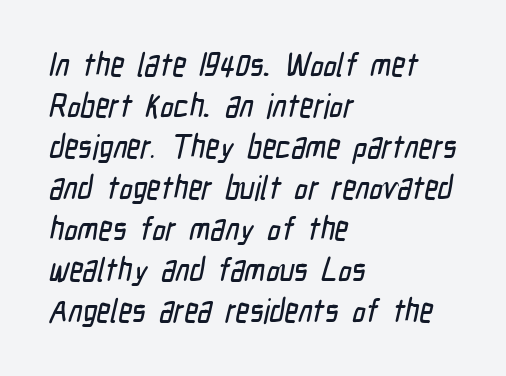
Q: Is the typeface a serif or a sans-serif typeface? A: Sans-serif.
Q: Is the text underlined? A: No.
Q: How is the paragraph aligned? A: Left-aligned.
Q: Is the spacing between letters normal or unusually wide? A: Normal.
Q: Width (condensed, normal, or wide)? A: Condensed.
Q: Stroke contrast? A: Low.
Q: x-height? A: Medium.
Q: Monospaced? A: No.
